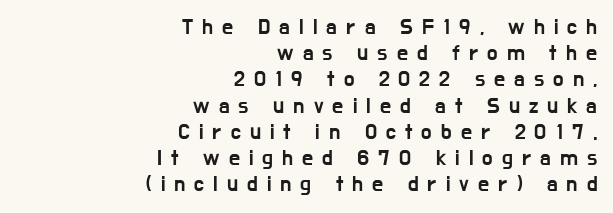
{"italic": "no", "underline": "no", "align": "right", "line_spacing_ratio": 1.19, "letter_spacing": "wide", "letter_spacing_em": 0.41, "glyph_px": 22}
